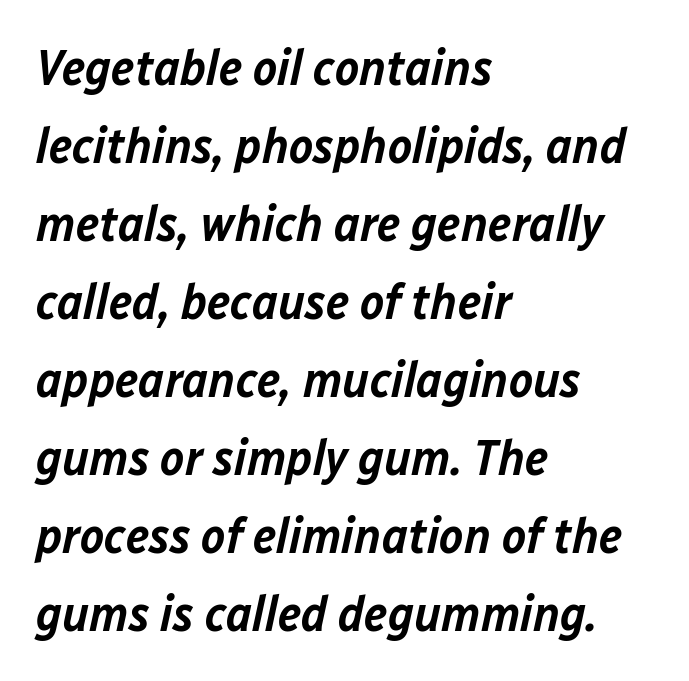
{"italic": "yes", "lean": "right", "slant_degrees": 12, "bold": "semi", "weight": "semibold", "width": "normal", "stroke_contrast": "low", "x_height": "medium", "monospaced": "no", "underline": "no", "align": "left", "line_spacing": "normal", "line_spacing_ratio": 1.53, "letter_spacing": "normal", "letter_spacing_em": 0.0, "glyph_px": 51}
